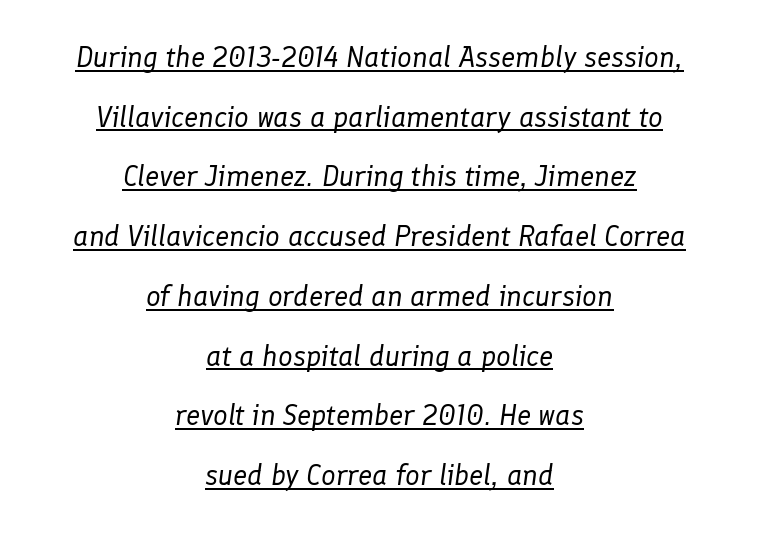
{"italic": "yes", "lean": "right", "slant_degrees": 8, "bold": "no", "weight": "regular", "width": "normal", "stroke_contrast": "low", "x_height": "medium", "monospaced": "no", "underline": "yes", "align": "center", "line_spacing": "loose", "line_spacing_ratio": 2.06, "letter_spacing": "normal", "letter_spacing_em": 0.0, "glyph_px": 29}
